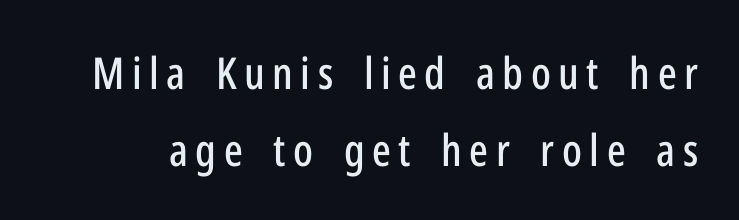
The image shows 44 px condensed sans-serif type, upright; set line spacing 1.75x, not underlined; low stroke contrast and a medium x-height.
